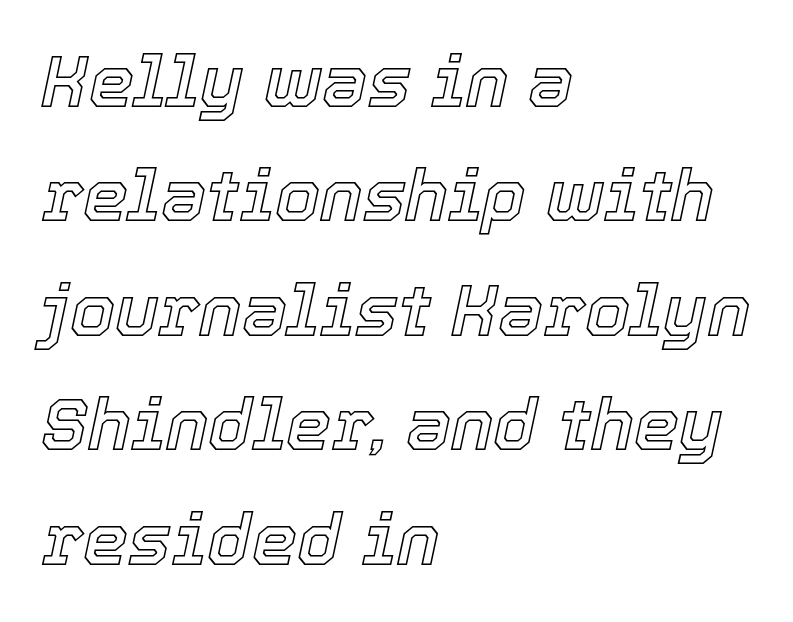
Nothing unusual about the tracking: characters are spaced as the font intends. Character widths vary here, with narrow letters taking less room than wide ones. Quick note: italic. One glance says typical: line gaps are just what's usual.
